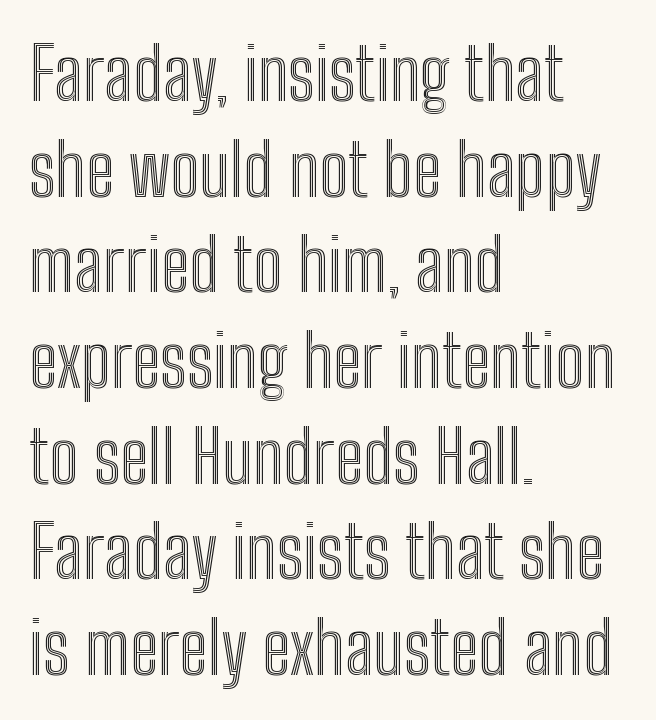
The image shows 73 px condensed type, upright; set left-aligned, normal line spacing (1.31x), normal letter spacing, not underlined; a medium x-height.
